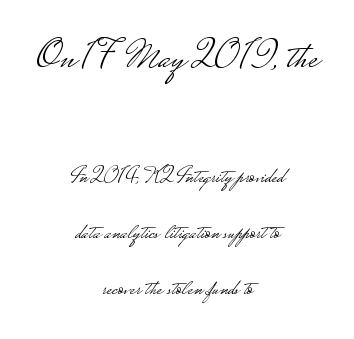
The image shows 41 px light, wide sans-serif type; set centered, loose line spacing (2.43x), normal letter spacing, not underlined; the first (top) block is 1.78x larger; low stroke contrast.
